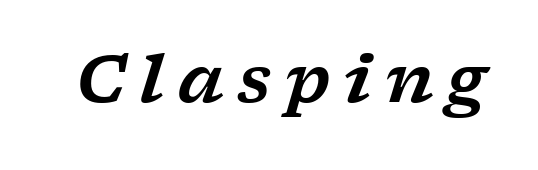
The image shows 65 px wide serif type, italic (leaning right); set unusually wide letter spacing (+0.21 em), not underlined; low stroke contrast and a medium x-height.
